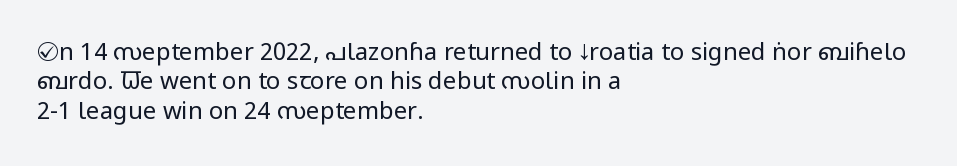
The image shows 24 px text type, upright; set left-aligned, line spacing 1.22x, normal letter spacing, not underlined.
